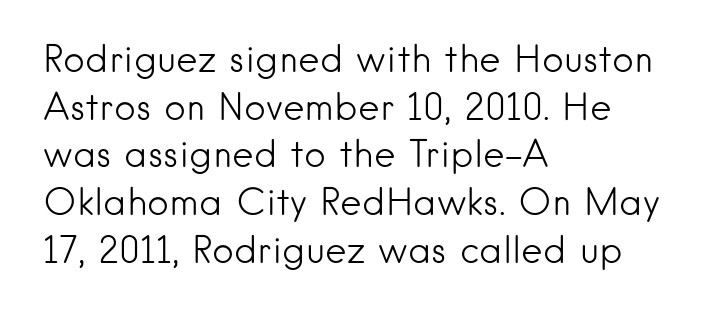
{"serif": "no", "italic": "no", "bold": "no", "weight": "light", "width": "normal", "stroke_contrast": "low", "x_height": "small", "monospaced": "no", "underline": "no", "align": "left", "line_spacing": "normal", "line_spacing_ratio": 1.29, "letter_spacing": "normal", "letter_spacing_em": 0.0, "glyph_px": 37}
